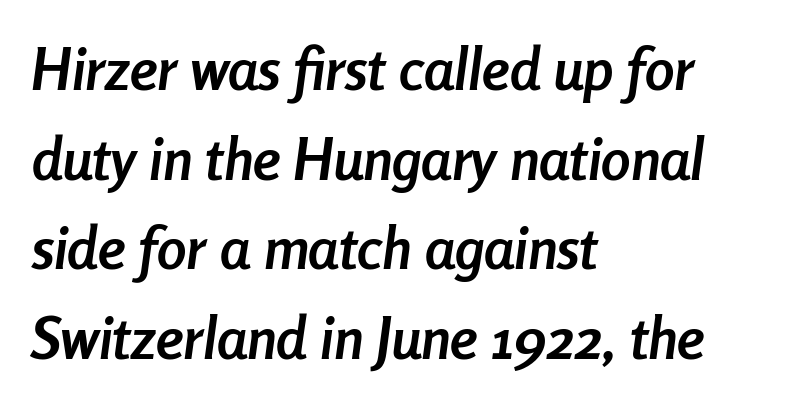
The image shows 59 px semibold, condensed type, italic (leaning right); set left-aligned, normal line spacing (1.52x), normal letter spacing, not underlined; low stroke contrast and a medium x-height.
